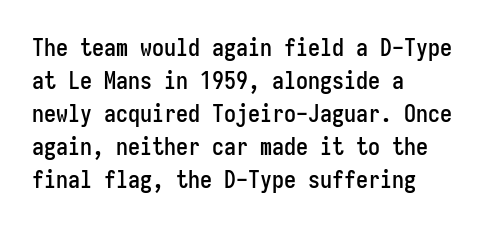
Q: Is the text italic (slanted)? A: No, it is upright.
Q: Is the text underlined? A: No.
Q: How is the paragraph aligned? A: Left-aligned.
Q: Is the spacing between letters normal or unusually wide? A: Normal.
Q: Is the spacing between lines tight, normal or loose? A: Normal.
